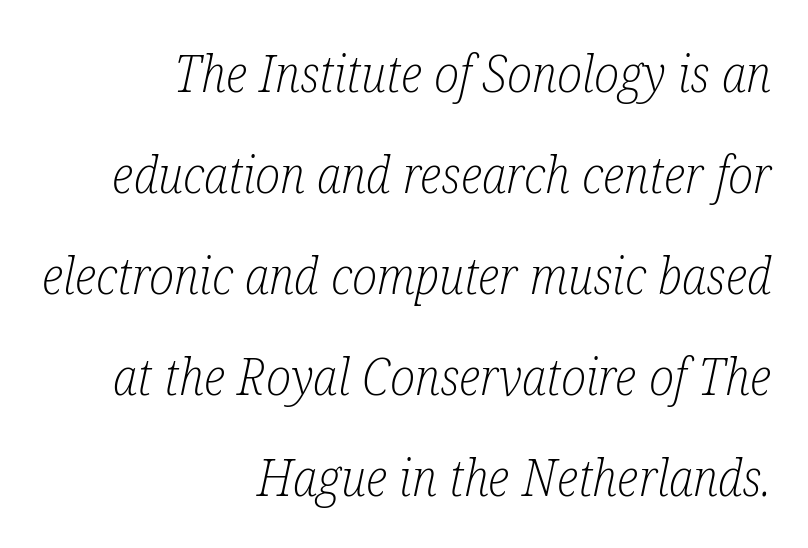
Is the type heavy? It reads as light-to-regular instead. Leading: increased. Tall strokes in this sample are angled rather than plumb. Words appear dense and cohesive because spacing is normal. Observe the serifs anchoring each vertical stroke in this sample. Plain, unruled lines of type.
